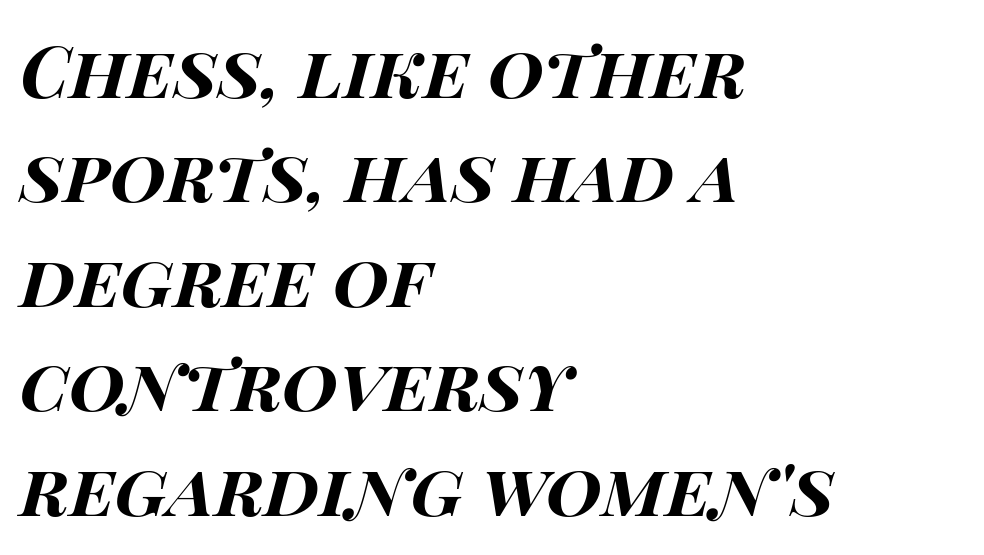
Q: Is the text bold? A: Yes.
Q: Is the text italic (slanted)? A: Yes, it leans right by about 15 degrees.
Q: Is the text underlined? A: No.
Q: How is the paragraph aligned? A: Left-aligned.
Q: Is the spacing between letters normal or unusually wide? A: Normal.
Q: Is the spacing between lines tight, normal or loose? A: Normal.
Q: Width (condensed, normal, or wide)? A: Wide.
Q: Stroke contrast? A: High.
Q: x-height? A: Large.
Q: Monospaced? A: No.
